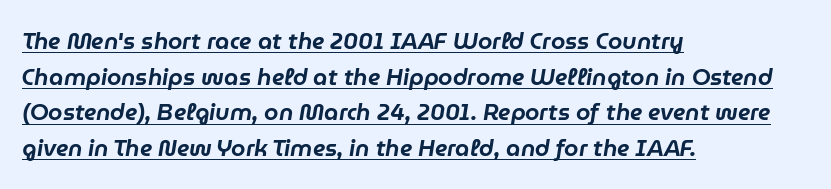
Each line of the rendering has a horizontal stroke beneath the glyphs. The specimen reads as italic at a glance. Reading down the block, your eye returns to a fixed left position each line. Does the leading feel generous? No, just average.
